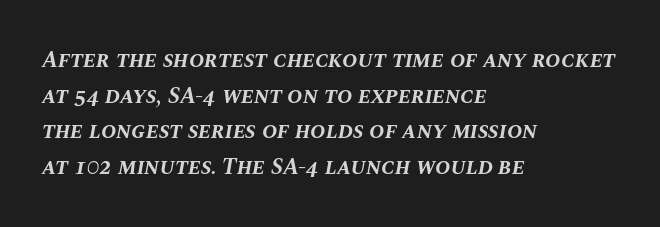
The image shows 23 px bold type, italic (leaning right); set left-aligned, normal line spacing (1.55x), normal letter spacing, not underlined.
